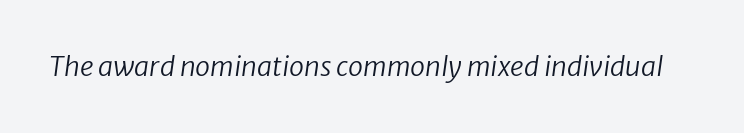
{"italic": "yes", "lean": "right", "slant_degrees": 8, "bold": "no", "underline": "no", "letter_spacing": "normal", "letter_spacing_em": 0.0, "glyph_px": 27}
